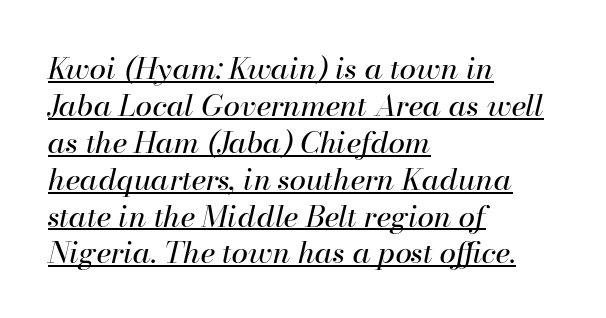
The image shows 30 px regular-weight type, italic (leaning right); set left-aligned, line spacing 1.23x, normal letter spacing, underlined; high stroke contrast and a small x-height.
